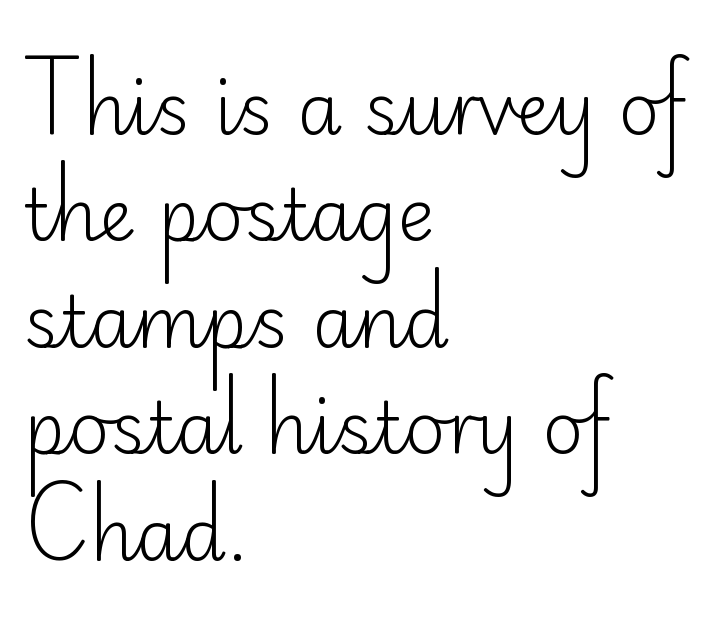
{"serif": "no", "italic": "no", "bold": "no", "weight": "light", "width": "normal", "stroke_contrast": "low", "x_height": "small", "monospaced": "no", "underline": "no", "align": "left", "line_spacing": "normal", "line_spacing_ratio": 1.5, "letter_spacing": "normal", "letter_spacing_em": 0.0, "glyph_px": 71}
